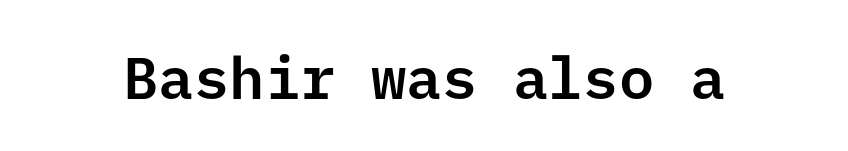
Q: Is the text italic (slanted)? A: No, it is upright.
Q: Is the typeface a serif or a sans-serif typeface? A: Sans-serif.
Q: Is the text underlined? A: No.
Q: Is the spacing between letters normal or unusually wide? A: Normal.
Q: Width (condensed, normal, or wide)? A: Normal.
Q: Stroke contrast? A: Low.
Q: x-height? A: Medium.
